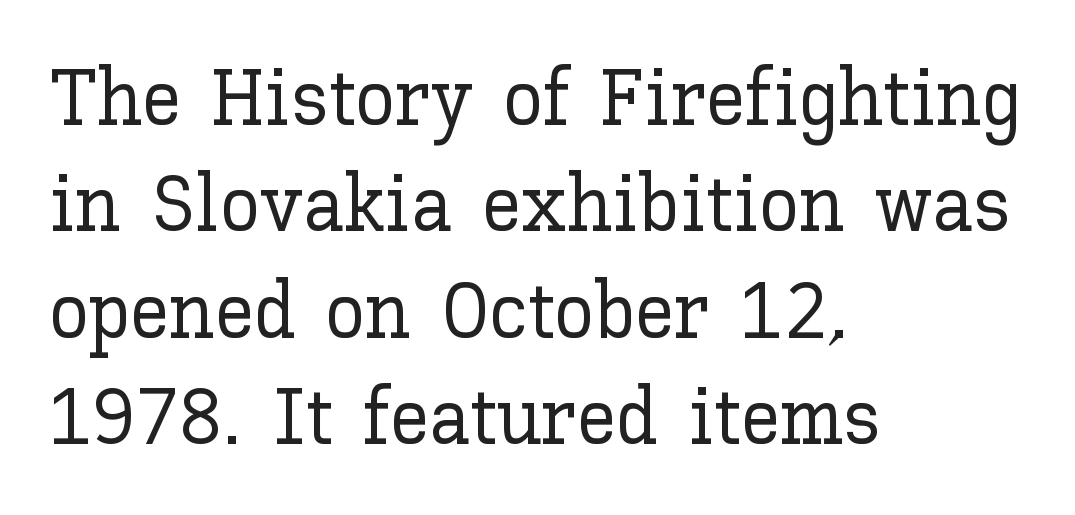
This sample is left-justified, so line endings fall wherever the words run out. Words float on clear page, feet unadorned. Here the glyphs are tracked normally, forming tight word shapes. If you drew a line through each stem, it would be perfectly vertical.
